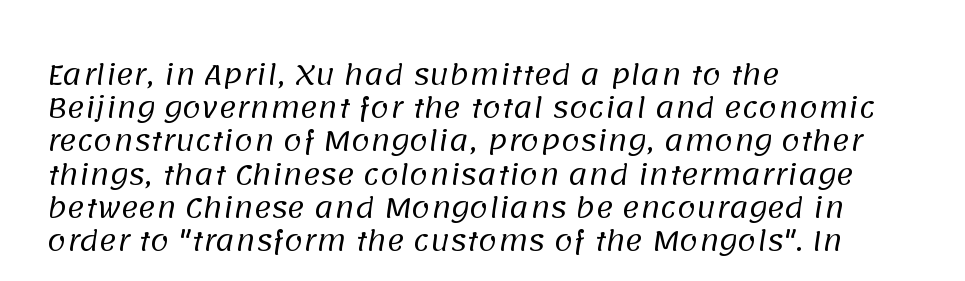
Q: Is the text bold? A: No.
Q: Is the text underlined? A: No.
Q: How is the paragraph aligned? A: Left-aligned.
Q: Is the spacing between letters normal or unusually wide? A: Normal.
